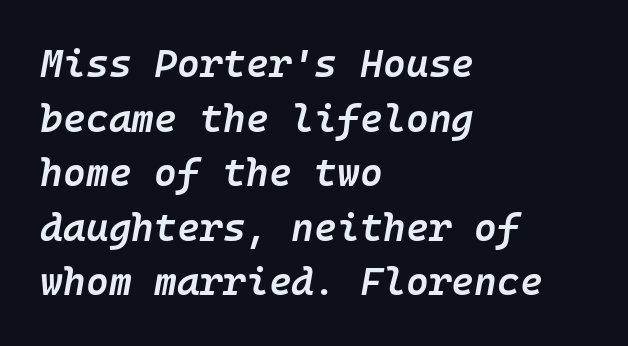
Nothing unusual about the tracking: characters are spaced as the font intends. The rendering applies a slant to the glyphs. Set as a demibold, roughly 600 on the weight scale. The rendering anchors every line to the left-hand side. The block of text has a typical density, with ordinary space between rows. Glance below the letters and you will spot only blank space.
